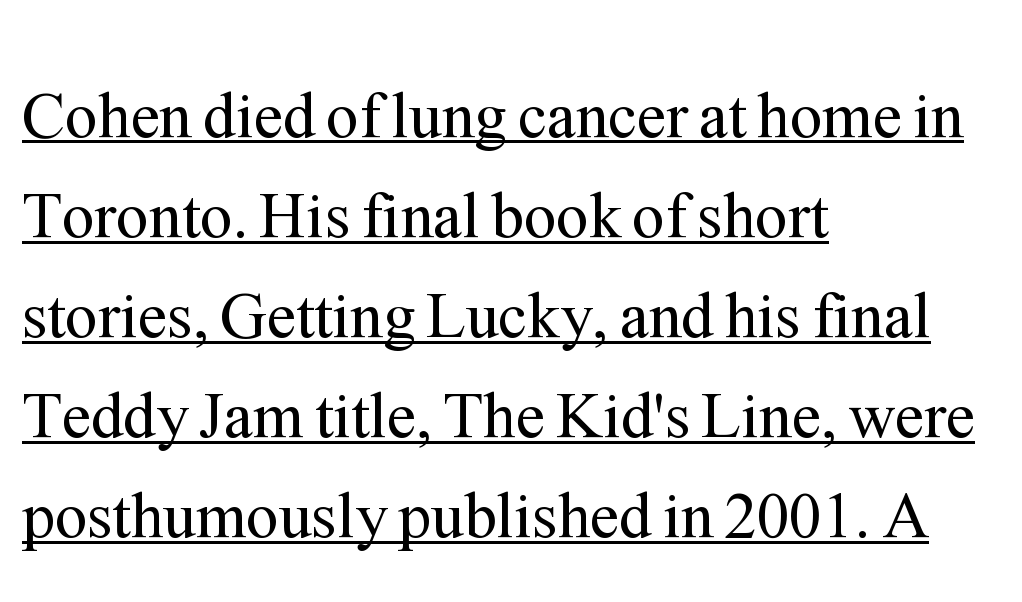
{"serif": "yes", "italic": "no", "bold": "no", "weight": "regular", "width": "normal", "stroke_contrast": "medium", "x_height": "medium", "monospaced": "no", "underline": "yes", "align": "left", "line_spacing": "normal", "line_spacing_ratio": 1.54, "letter_spacing": "normal", "letter_spacing_em": 0.0, "glyph_px": 65}
